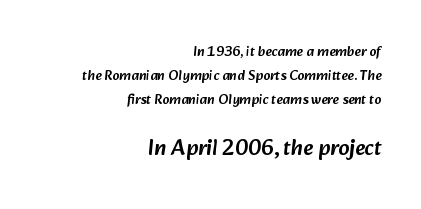
The image shows 22 px text type; set right-aligned, line spacing 1.73x, normal letter spacing, not underlined; the second (bottom) block is 1.57x larger.
